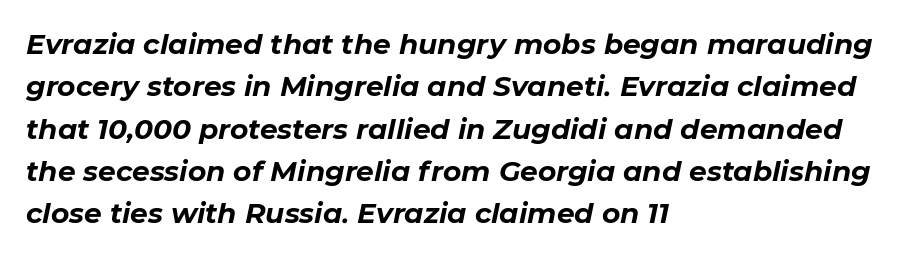
{"italic": "yes", "lean": "right", "slant_degrees": 11, "bold": "yes", "weight": "bold", "width": "normal", "stroke_contrast": "low", "x_height": "medium", "monospaced": "no", "underline": "no", "align": "left", "line_spacing": "normal", "line_spacing_ratio": 1.51, "letter_spacing": "normal", "letter_spacing_em": 0.0, "glyph_px": 28}
